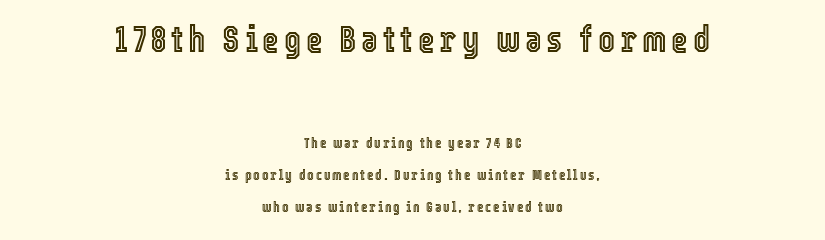
The image shows 36 px condensed type, upright; set centered, loose line spacing (2.3x), not underlined; the first (top) block is 2.57x larger; a medium x-height.
